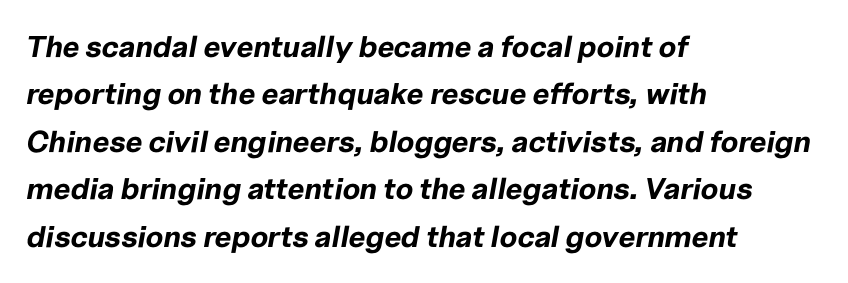
The image shows 30 px bold type, italic (leaning right); set left-aligned, normal line spacing (1.58x), normal letter spacing, not underlined; low stroke contrast and a medium x-height.
